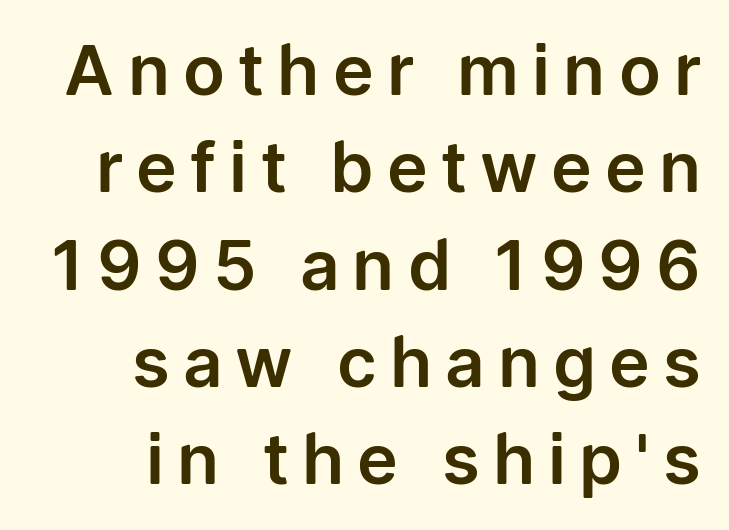
The image shows 69 px sans-serif type, upright; set right-aligned, normal line spacing (1.41x), not underlined; low stroke contrast and a medium x-height.
